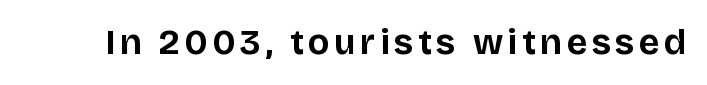
The image shows 35 px bold sans-serif type, upright; set not underlined; low stroke contrast and a large x-height.
